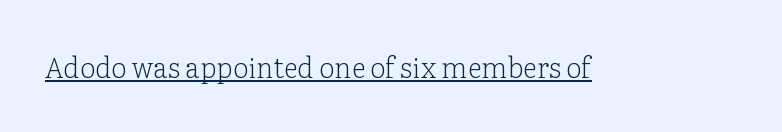
Vertical strokes here are truly vertical. No letter is thick-stroked: the sample isn't bold. The letters advance in unequal steps, a hallmark of proportional type. Stroke terminals: seriffed. Between one letter and the next there's only the usual sliver of space.
